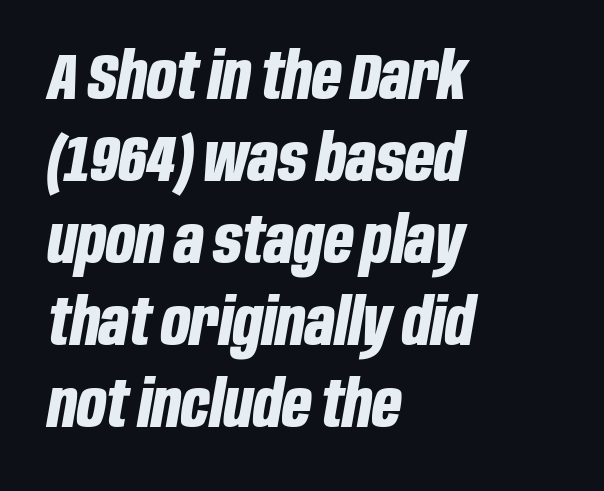
The characters look thick and weighty, a clear bold. Yep, that's italic — everything's leaning. Horizontal alignment here is leftward, the default for most running prose. Note the varied advance widths — an 'i' is clearly narrower than an 'm'. Glyph-to-glyph distance matches everyday printed text.
